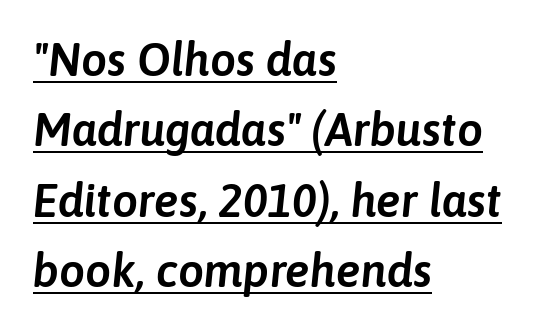
Q: Is the text italic (slanted)? A: Yes, it leans right by about 6 degrees.
Q: Is the text underlined? A: Yes.
Q: How is the paragraph aligned? A: Left-aligned.
Q: Is the spacing between letters normal or unusually wide? A: Normal.
Q: Is the spacing between lines tight, normal or loose? A: Normal.
Q: Width (condensed, normal, or wide)? A: Normal.
Q: Stroke contrast? A: Low.
Q: x-height? A: Medium.
Q: Monospaced? A: No.
